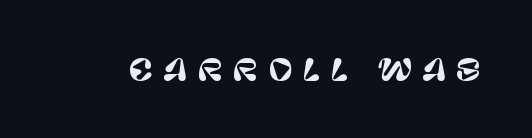
The image shows 30 px sans-serif type; set unusually wide letter spacing (+0.32 em), not underlined; low stroke contrast and a large x-height.
